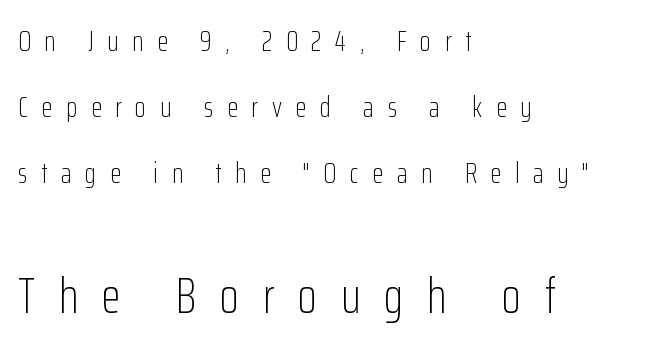
{"serif": "no", "italic": "no", "bold": "no", "weight": "light", "width": "condensed", "stroke_contrast": "low", "x_height": "medium", "monospaced": "no", "underline": "no", "align": "left", "line_spacing": "loose", "line_spacing_ratio": 2.28, "letter_spacing": "wide", "letter_spacing_em": 0.47, "larger_block": "second", "size_ratio": 1.72, "glyph_px": 50}
